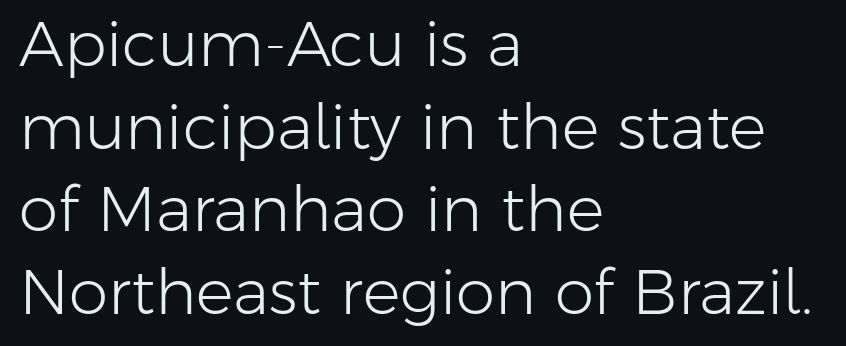
The image shows 63 px light sans-serif type, upright; set left-aligned, normal line spacing (1.31x), normal letter spacing, not underlined; low stroke contrast and a medium x-height.
